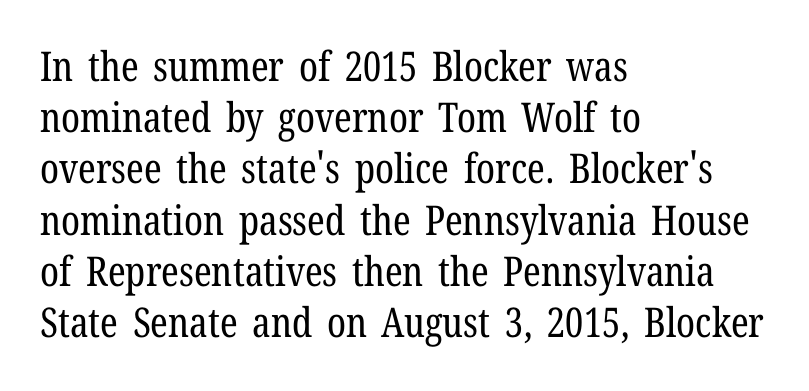
{"serif": "yes", "italic": "no", "bold": "no", "weight": "regular", "width": "condensed", "stroke_contrast": "low", "x_height": "medium", "monospaced": "no", "underline": "no", "align": "left", "line_spacing": "normal", "line_spacing_ratio": 1.25, "letter_spacing": "normal", "letter_spacing_em": 0.0, "glyph_px": 41}
